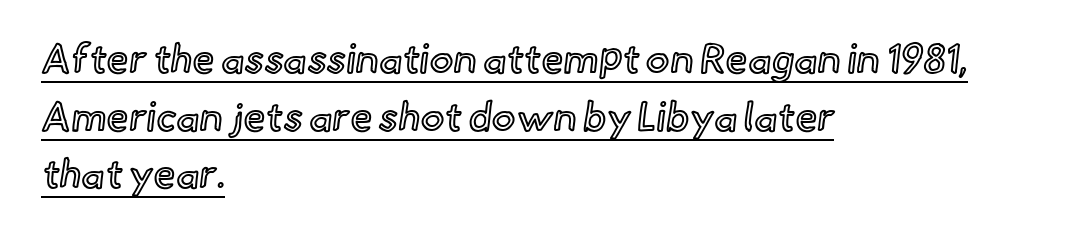
Layout note: lines flush left. In terms of letterspacing, this is plain default setting. The rendering uses the underline text-decoration. One glance says typical: line gaps are just what's usual.
